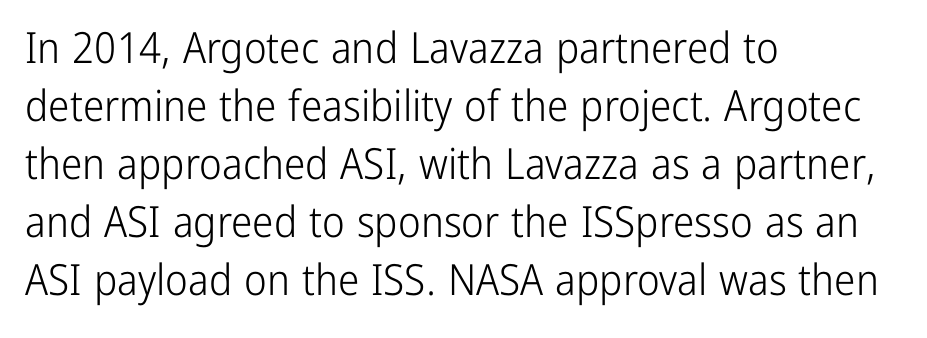
Q: Is the text bold? A: No.
Q: Is the text italic (slanted)? A: No, it is upright.
Q: Is the typeface a serif or a sans-serif typeface? A: Sans-serif.
Q: Is the text underlined? A: No.
Q: How is the paragraph aligned? A: Left-aligned.
Q: Is the spacing between letters normal or unusually wide? A: Normal.
Q: Is the spacing between lines tight, normal or loose? A: Normal.
Q: Width (condensed, normal, or wide)? A: Condensed.
Q: Stroke contrast? A: Low.
Q: x-height? A: Medium.
Q: Monospaced? A: No.
